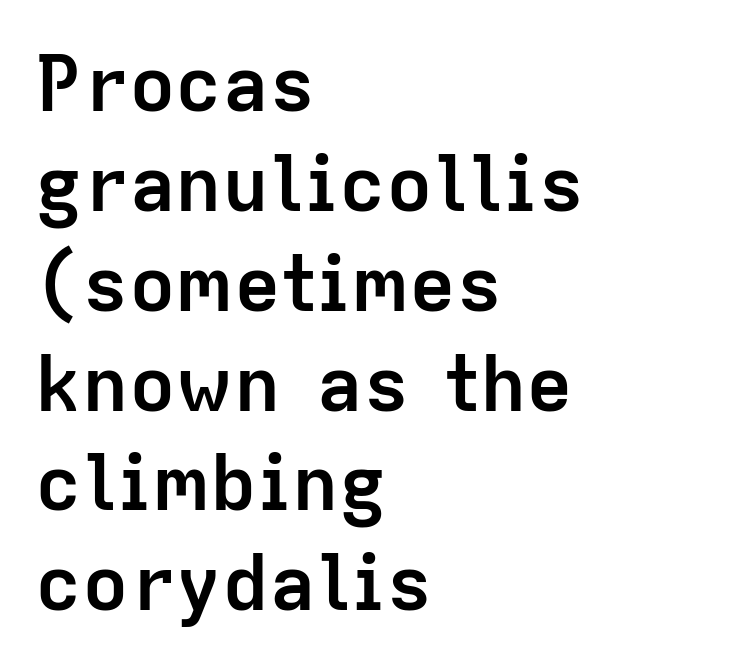
Q: Is the text bold? A: Yes.
Q: Is the text italic (slanted)? A: No, it is upright.
Q: Is the typeface a serif or a sans-serif typeface? A: Sans-serif.
Q: Is the text underlined? A: No.
Q: How is the paragraph aligned? A: Left-aligned.
Q: Is the spacing between letters normal or unusually wide? A: Normal.
Q: Is the spacing between lines tight, normal or loose? A: Normal.
Q: Width (condensed, normal, or wide)? A: Normal.
Q: Stroke contrast? A: Low.
Q: x-height? A: Medium.
Q: Monospaced? A: No.
